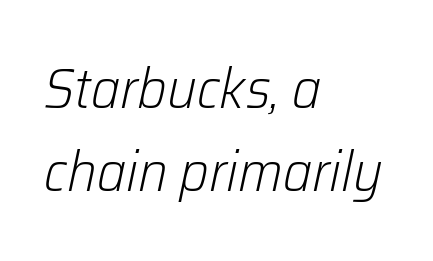
{"italic": "yes", "lean": "right", "slant_degrees": 12, "bold": "no", "weight": "light", "width": "normal", "stroke_contrast": "low", "x_height": "medium", "monospaced": "no", "underline": "no", "align": "left", "line_spacing": "normal", "line_spacing_ratio": 1.49, "letter_spacing": "normal", "letter_spacing_em": 0.0, "glyph_px": 56}
